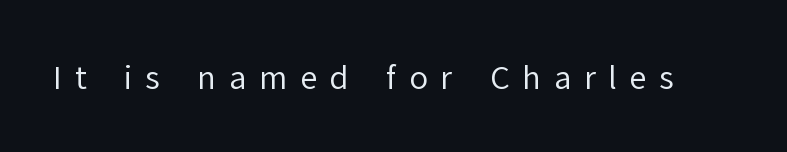
Q: Is the text bold? A: No.
Q: Is the text italic (slanted)? A: No, it is upright.
Q: Is the typeface a serif or a sans-serif typeface? A: Sans-serif.
Q: Is the text underlined? A: No.
Q: Is the spacing between letters normal or unusually wide? A: Unusually wide.
Q: Width (condensed, normal, or wide)? A: Normal.
Q: Stroke contrast? A: Low.
Q: x-height? A: Medium.
Q: Monospaced? A: No.
